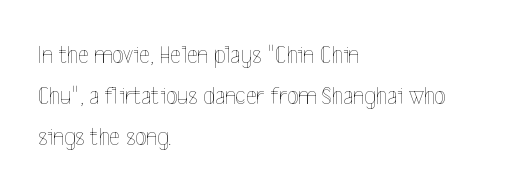
Q: Is the text bold? A: No.
Q: Is the text italic (slanted)? A: No, it is upright.
Q: Is the text underlined? A: No.
Q: How is the paragraph aligned? A: Left-aligned.
Q: Is the spacing between letters normal or unusually wide? A: Normal.
Q: Is the spacing between lines tight, normal or loose? A: Normal.
